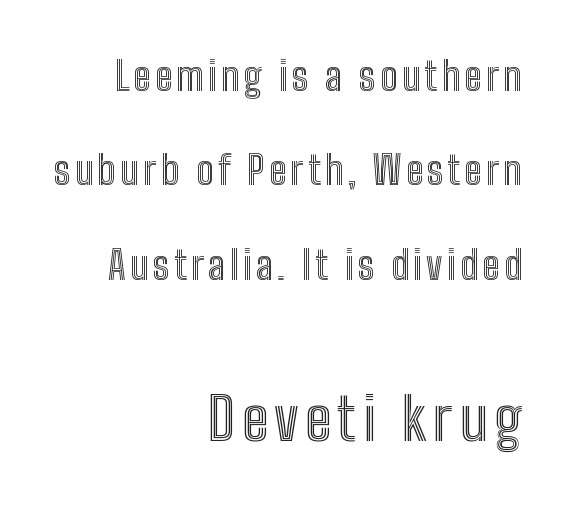
Q: Is the text italic (slanted)? A: No, it is upright.
Q: Is the text underlined? A: No.
Q: How is the paragraph aligned? A: Right-aligned.
Q: Is the spacing between lines tight, normal or loose? A: Loose.
Q: Which block of text is set in a larger size, the first (top) or the second (bottom)? A: The second (bottom) one.
Q: Width (condensed, normal, or wide)? A: Condensed.
Q: x-height? A: Medium.
Q: Monospaced? A: No.
